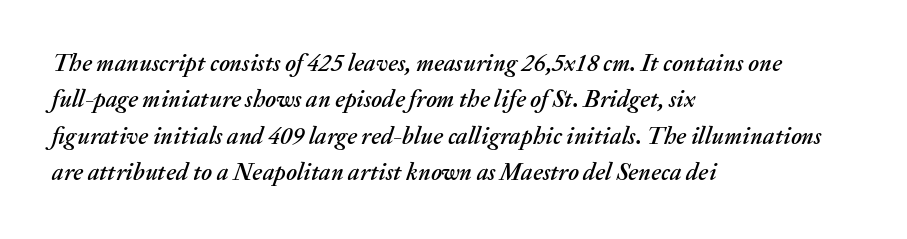
{"italic": "yes", "lean": "right", "slant_degrees": 20, "underline": "no", "align": "left", "line_spacing": "normal", "line_spacing_ratio": 1.52, "letter_spacing": "normal", "letter_spacing_em": 0.0, "glyph_px": 24}
